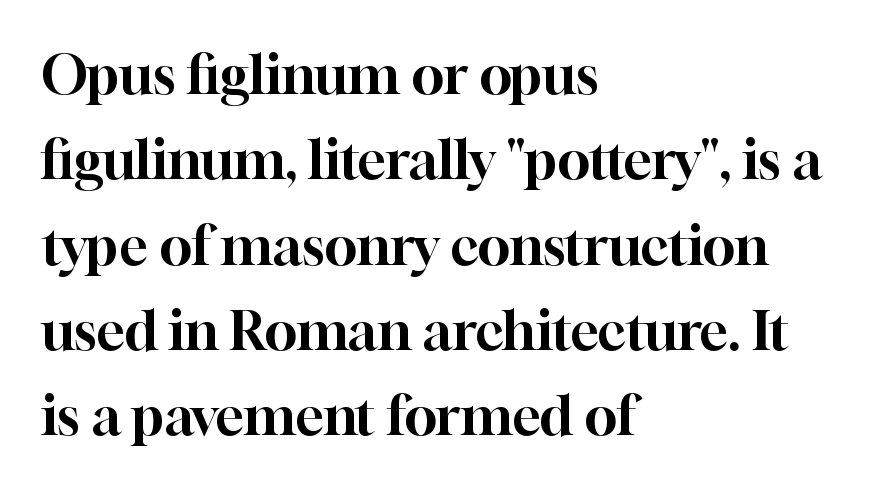
Q: Is the text italic (slanted)? A: No, it is upright.
Q: Is the typeface a serif or a sans-serif typeface? A: Serif.
Q: Is the text underlined? A: No.
Q: How is the paragraph aligned? A: Left-aligned.
Q: Is the spacing between letters normal or unusually wide? A: Normal.
Q: Is the spacing between lines tight, normal or loose? A: Normal.
Q: Width (condensed, normal, or wide)? A: Normal.
Q: Stroke contrast? A: High.
Q: x-height? A: Medium.
Q: Monospaced? A: No.
